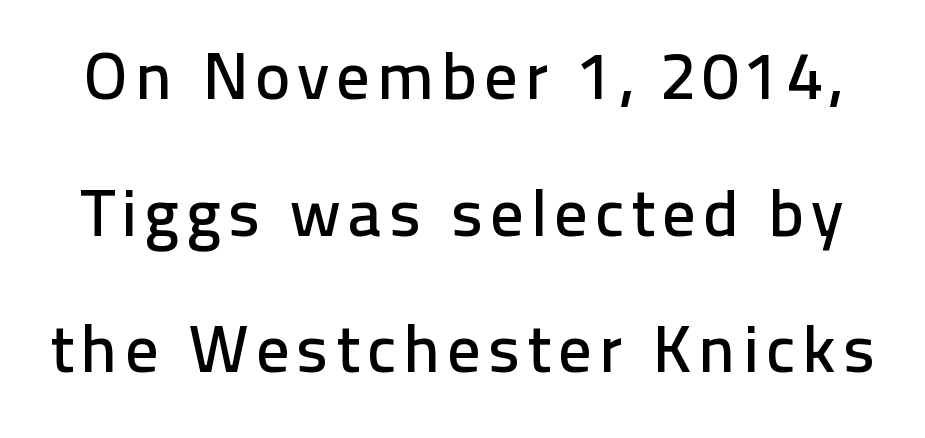
The image shows 67 px sans-serif type, upright; set loose line spacing (2.04x), not underlined; low stroke contrast and a medium x-height.
